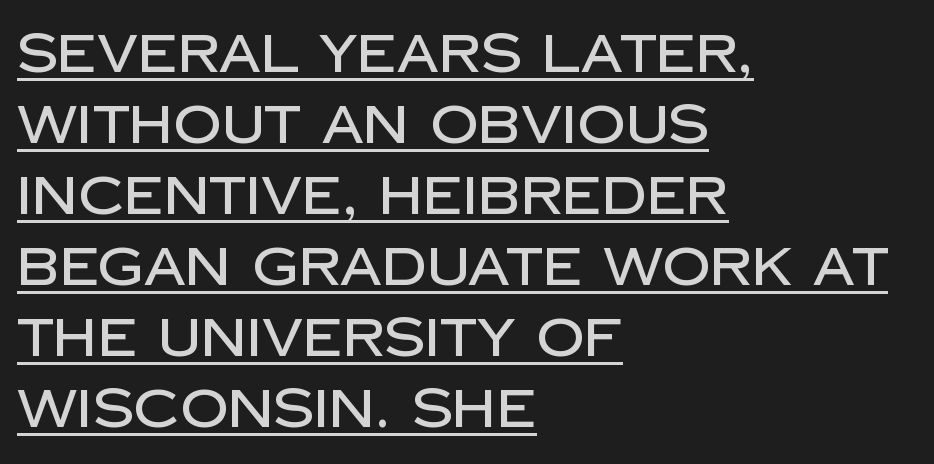
The image shows 53 px sans-serif type, upright; set left-aligned, normal line spacing (1.34x), normal letter spacing, underlined; low stroke contrast and a large x-height.
